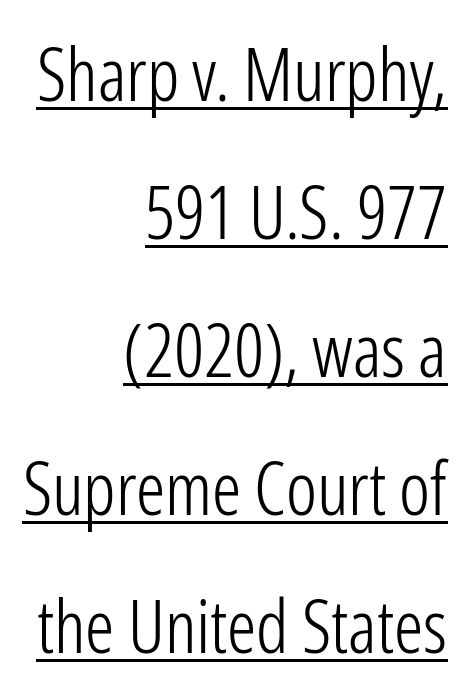
Q: Is the text bold? A: No.
Q: Is the text italic (slanted)? A: No, it is upright.
Q: Is the typeface a serif or a sans-serif typeface? A: Sans-serif.
Q: Is the text underlined? A: Yes.
Q: How is the paragraph aligned? A: Right-aligned.
Q: Is the spacing between letters normal or unusually wide? A: Normal.
Q: Width (condensed, normal, or wide)? A: Condensed.
Q: Stroke contrast? A: Low.
Q: x-height? A: Medium.
Q: Monospaced? A: No.
